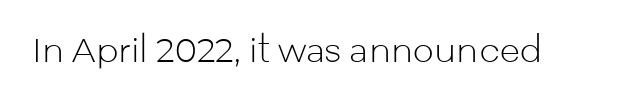
The glyphs in this specimen are sans serif. The cut favours lightness, reaching ordinary text weight at its darkest. Is this a fixed-width face? No — the glyphs have proportional, varying widths. Every stem runs plumb, perpendicular to the baseline. Rule under the text: the space is simply empty.
